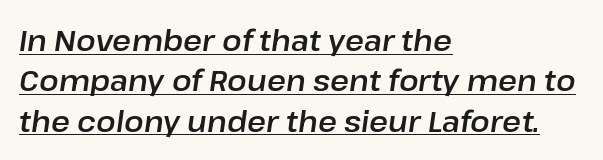
The image shows 29 px text type, italic (leaning right); set left-aligned, normal line spacing (1.39x), normal letter spacing, underlined; low stroke contrast and a medium x-height.
